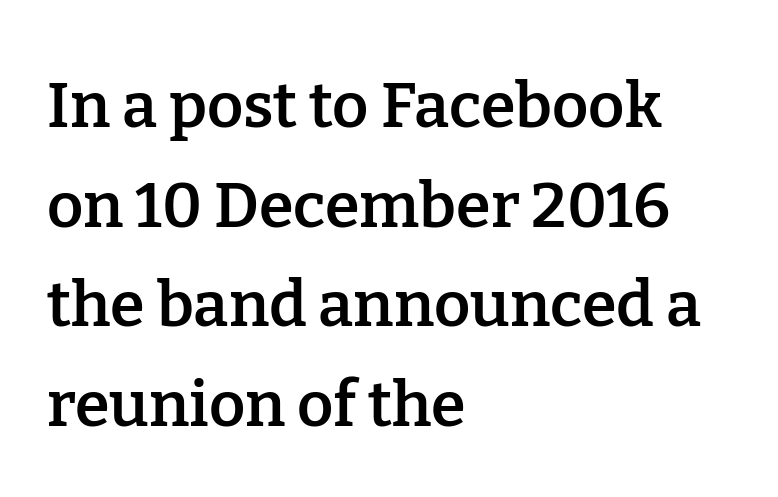
{"serif": "yes", "italic": "no", "bold": "semi", "weight": "semibold", "width": "normal", "stroke_contrast": "low", "x_height": "medium", "monospaced": "no", "underline": "no", "align": "left", "line_spacing": "normal", "line_spacing_ratio": 1.58, "letter_spacing": "normal", "letter_spacing_em": 0.0, "glyph_px": 63}
